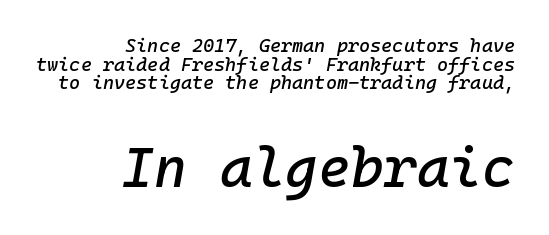
{"italic": "yes", "lean": "right", "slant_degrees": 10, "width": "normal", "stroke_contrast": "low", "x_height": "medium", "underline": "no", "align": "right", "line_spacing": "tight", "line_spacing_ratio": 0.98, "letter_spacing": "normal", "letter_spacing_em": 0.0, "larger_block": "second", "size_ratio": 2.95, "glyph_px": 56}
